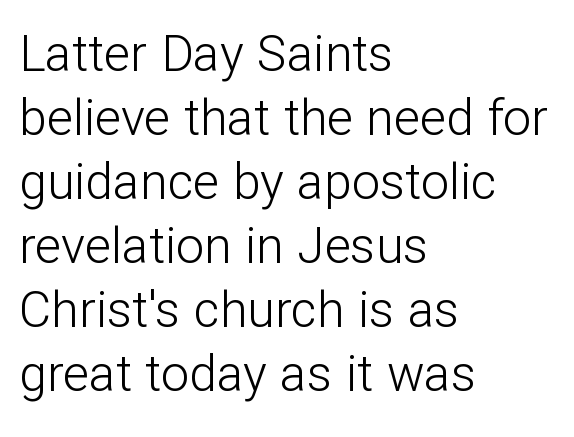
Q: Is the text bold? A: No.
Q: Is the text italic (slanted)? A: No, it is upright.
Q: Is the typeface a serif or a sans-serif typeface? A: Sans-serif.
Q: Is the text underlined? A: No.
Q: How is the paragraph aligned? A: Left-aligned.
Q: Is the spacing between letters normal or unusually wide? A: Normal.
Q: Is the spacing between lines tight, normal or loose? A: Normal.
Q: Width (condensed, normal, or wide)? A: Normal.
Q: Stroke contrast? A: Low.
Q: x-height? A: Medium.
Q: Monospaced? A: No.
